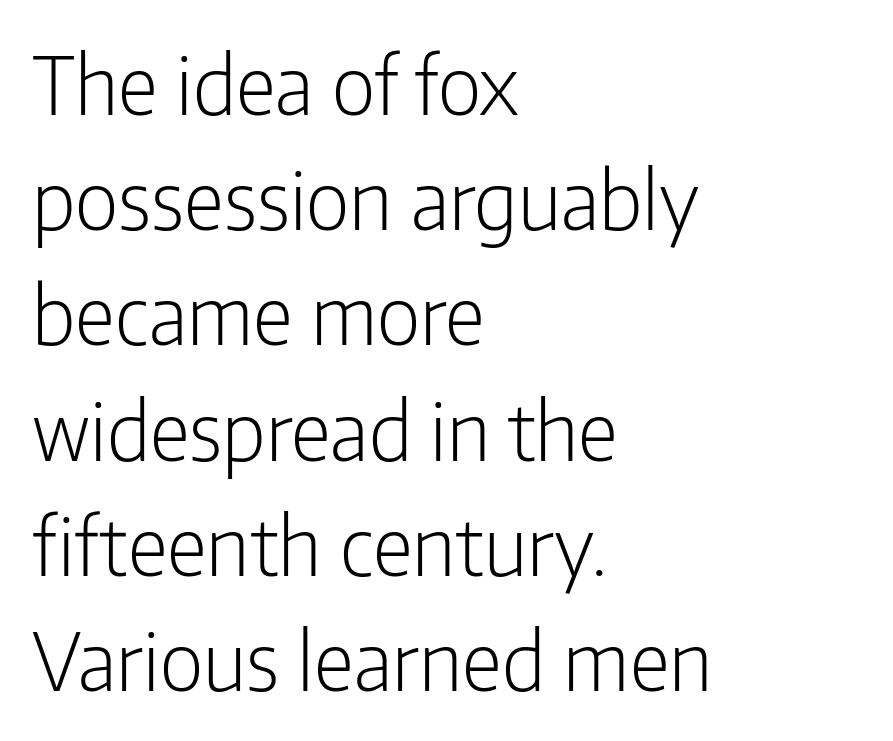
The image shows 80 px light, condensed sans-serif type, upright; set left-aligned, normal line spacing (1.44x), normal letter spacing, not underlined; low stroke contrast and a medium x-height.
